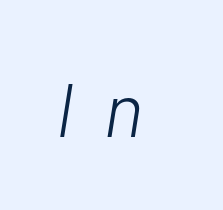
Q: Is the text bold? A: No.
Q: Is the text italic (slanted)? A: Yes, it leans right by about 10 degrees.
Q: Is the text underlined? A: No.
Q: Is the spacing between letters normal or unusually wide? A: Unusually wide.
Q: Width (condensed, normal, or wide)? A: Normal.
Q: Stroke contrast? A: Low.
Q: x-height? A: Medium.
Q: Monospaced? A: No.
